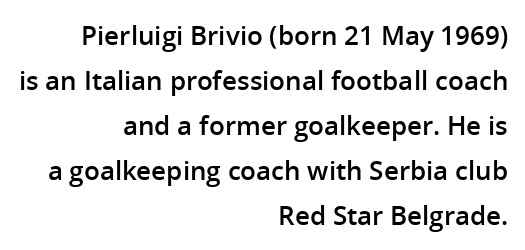
{"italic": "no", "bold": "semi", "underline": "no", "align": "right", "line_spacing_ratio": 1.73, "letter_spacing": "normal", "letter_spacing_em": 0.0, "glyph_px": 26}
